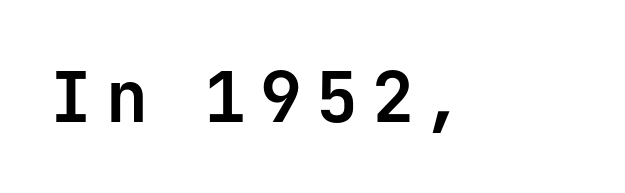
The image shows 70 px bold sans-serif type, upright, monospaced; set unusually wide letter spacing (+0.2 em), not underlined; low stroke contrast and a medium x-height.
